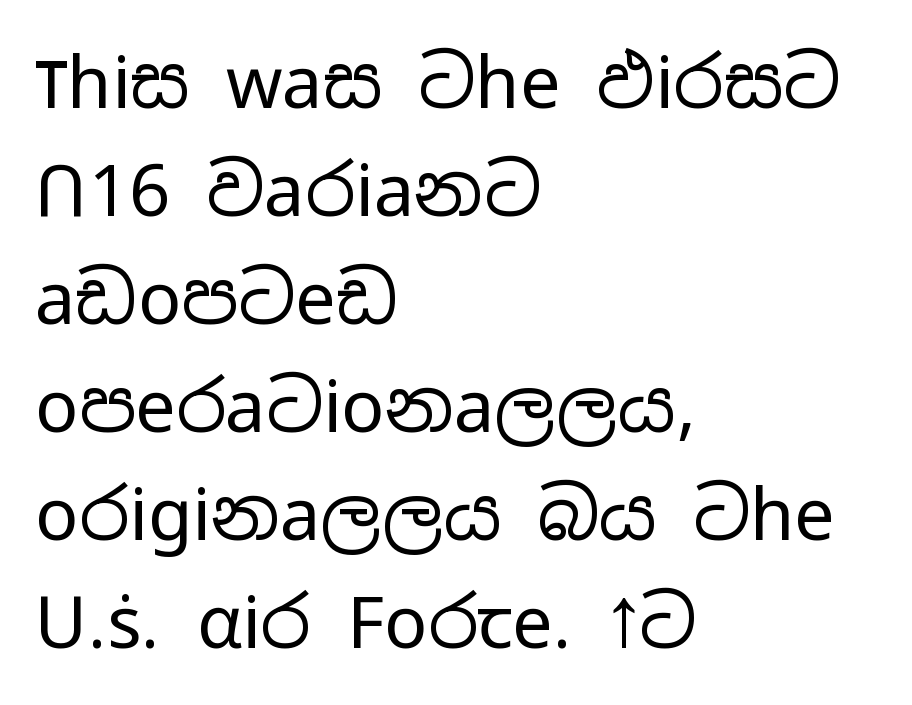
This sample uses plain, unmodified letter spacing. Vertical strokes here are truly vertical. The characters are drawn with everyday or finer stroke widths. Leading: standard. Regarding serifs, this sample does without them.
